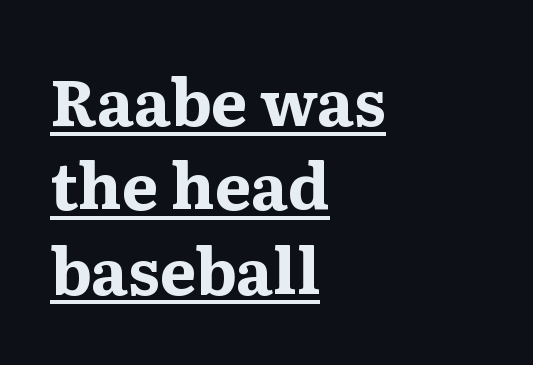
The face used here is proportionally spaced, like ordinary book or web type. Decoration check: the copy is underlined. Look at the tracking — it's just the regular setting, nothing added. Horizontally, the lines are justified to the leading edge only.
